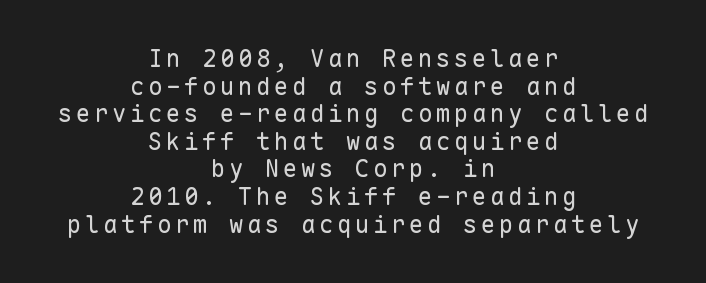
Quick note: not italic, upright. Honestly, the rows look squashed on top of each other. The letters look calm and open, with moderate or lighter stems. Rule under the text: the space is simply empty.
